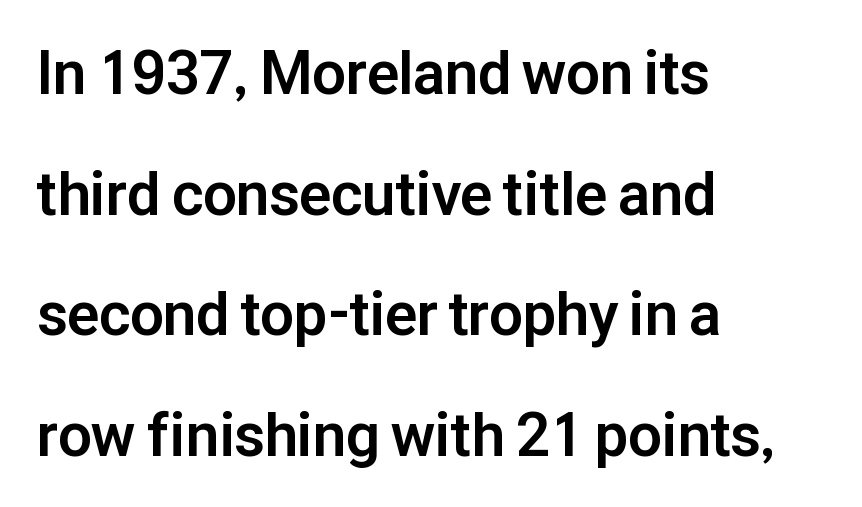
{"serif": "no", "italic": "no", "bold": "yes", "weight": "bold", "width": "normal", "stroke_contrast": "low", "x_height": "medium", "monospaced": "no", "underline": "no", "align": "left", "line_spacing": "loose", "line_spacing_ratio": 2.01, "letter_spacing": "normal", "letter_spacing_em": 0.0, "glyph_px": 60}
